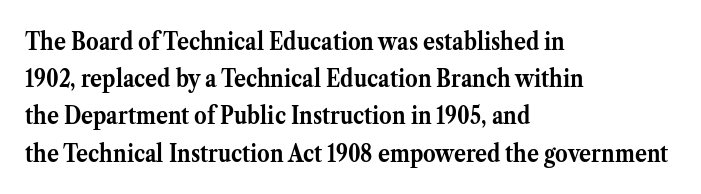
Q: Is the text bold? A: Yes.
Q: Is the text italic (slanted)? A: No, it is upright.
Q: Is the text underlined? A: No.
Q: How is the paragraph aligned? A: Left-aligned.
Q: Is the spacing between letters normal or unusually wide? A: Normal.
Q: Is the spacing between lines tight, normal or loose? A: Normal.
